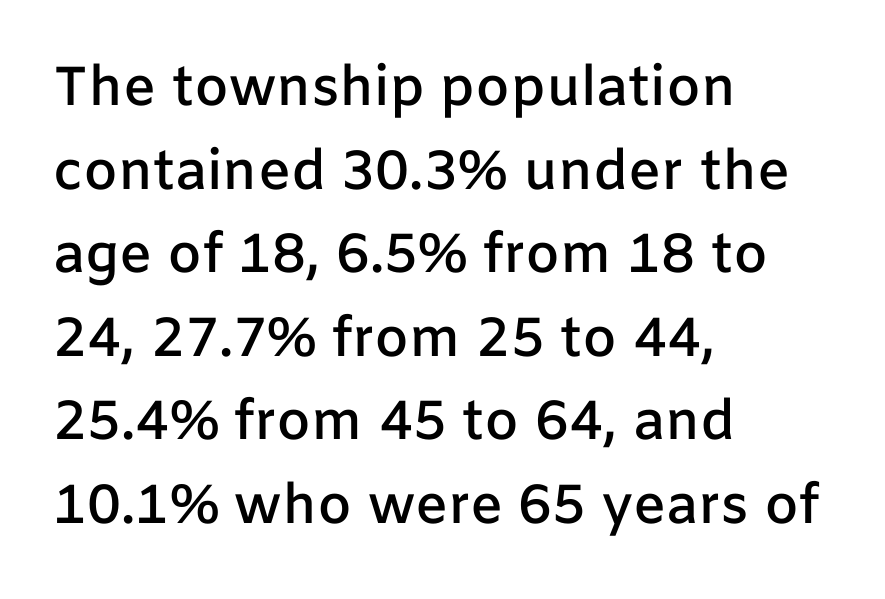
The rendering uses natural spacing where letterforms have individual widths. Leading: standard. Nobody drew a line under any word here. Quick note: not italic, upright.
